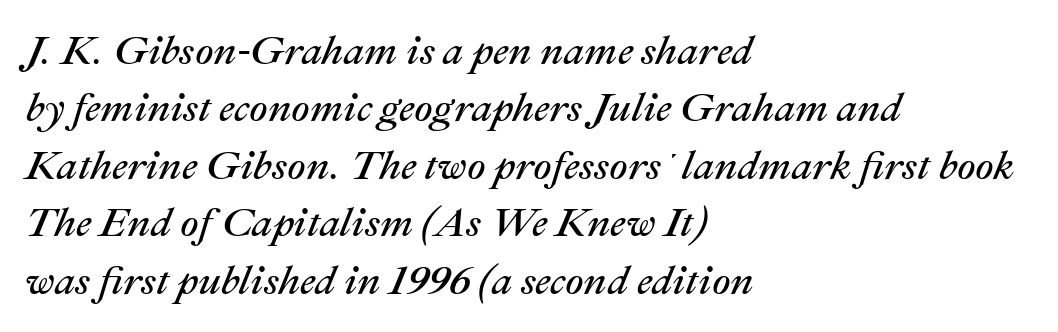
Underline: absent. The passage shown is typed in a proportional face where columns would drift. The letters sit at their default tracking, neither squeezed nor spread. Posture: slanted. Students, observe: this is what conventionally led text looks like. Each line starts at the same left margin while the right side varies.
